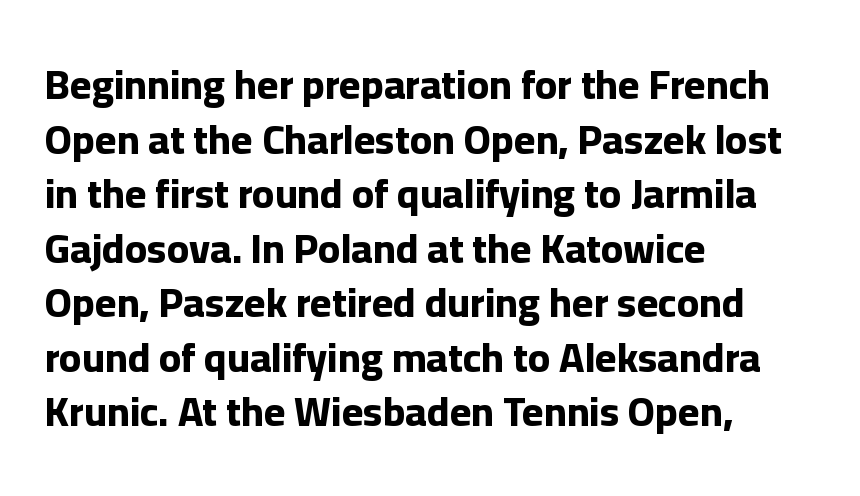
This rendering uses left alignment, leaving the right contour irregular. The glyphs in this specimen are sans serif. The letters stand upright; this is a roman face. The rendering uses natural spacing where letterforms have individual widths. Vertical spacing — default. Descenders are the only things crossing below the line.
